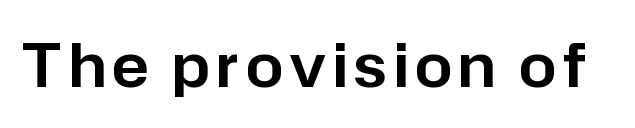
{"serif": "no", "italic": "no", "width": "normal", "stroke_contrast": "low", "x_height": "medium", "monospaced": "no", "underline": "no", "glyph_px": 60}
